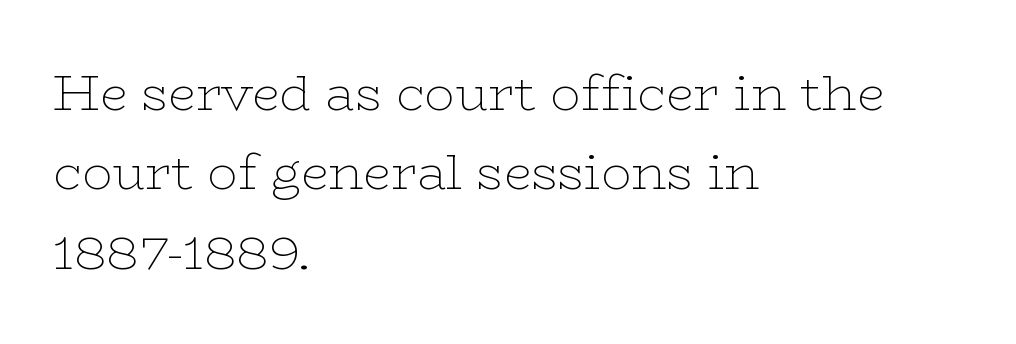
Q: Is the text bold? A: No.
Q: Is the text italic (slanted)? A: No, it is upright.
Q: Is the typeface a serif or a sans-serif typeface? A: Serif.
Q: Is the text underlined? A: No.
Q: How is the paragraph aligned? A: Left-aligned.
Q: Is the spacing between letters normal or unusually wide? A: Normal.
Q: Is the spacing between lines tight, normal or loose? A: Normal.
Q: Width (condensed, normal, or wide)? A: Wide.
Q: Stroke contrast? A: Low.
Q: x-height? A: Medium.
Q: Monospaced? A: No.
